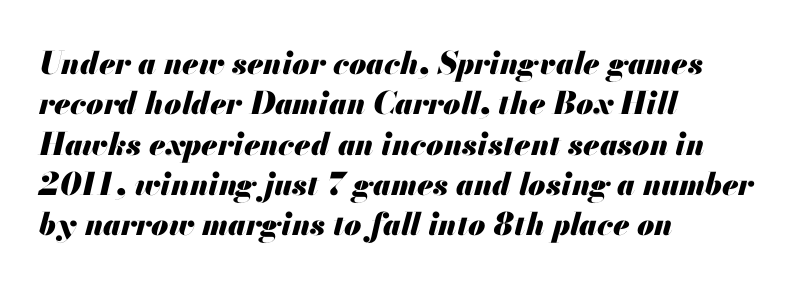
Q: Is the text bold? A: Yes.
Q: Is the text italic (slanted)? A: Yes, it leans right by about 13 degrees.
Q: Is the text underlined? A: No.
Q: How is the paragraph aligned? A: Left-aligned.
Q: Is the spacing between letters normal or unusually wide? A: Normal.
Q: Is the spacing between lines tight, normal or loose? A: Normal.
Q: Width (condensed, normal, or wide)? A: Normal.
Q: Stroke contrast? A: Medium.
Q: x-height? A: Small.
Q: Monospaced? A: No.
